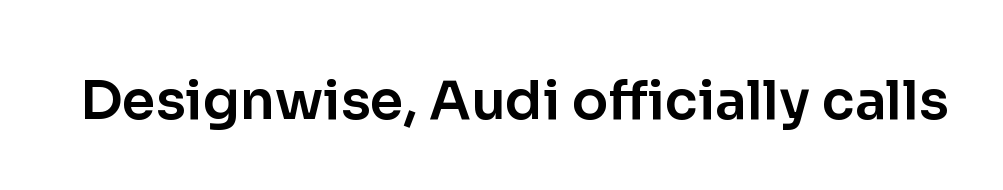
Check under the words: just untouched page. Observe the ordinary spacing: letters are neighbours, not strangers. The type family on display is of the sans-serif kind. Here the designer chose a conventional face with non-uniform glyph widths. The typography opts for an upright posture over an oblique one.
